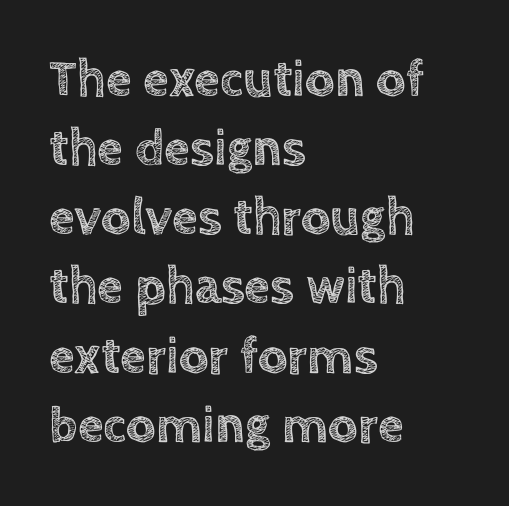
The baseline area is clear. The face used here is rendered with its standard letterfit. Every row of glyphs begins at an identical x-position on the left. The block of text has a typical density, with ordinary space between rows. The passage shown is typed in a proportional face where columns would drift. Tall strokes in this sample are plumb rather than angled.
